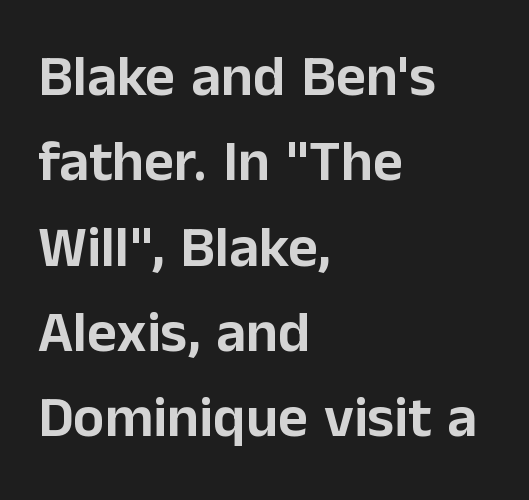
The image shows 58 px sans-serif type, upright; set left-aligned, normal line spacing (1.47x), normal letter spacing, not underlined; low stroke contrast and a medium x-height.
